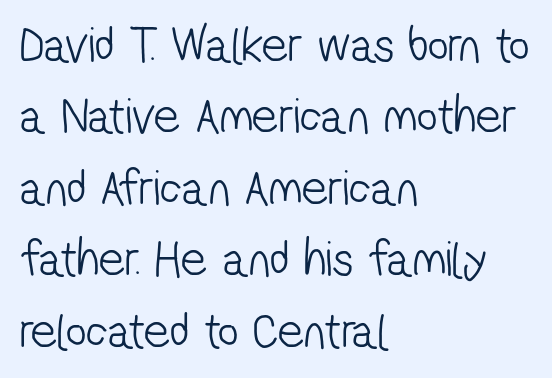
You can tell from the bare stems that sans-serif type was used. How would I describe the line gaps? Plain and ordinary. The passage shown is not underscored anywhere. Summary of weight: not heavy and not bold.
